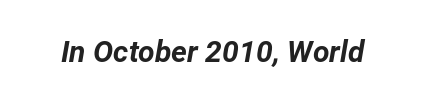
{"italic": "yes", "lean": "right", "slant_degrees": 12, "bold": "yes", "weight": "bold", "width": "normal", "stroke_contrast": "low", "x_height": "medium", "monospaced": "no", "underline": "no", "letter_spacing": "normal", "letter_spacing_em": 0.0, "glyph_px": 30}
